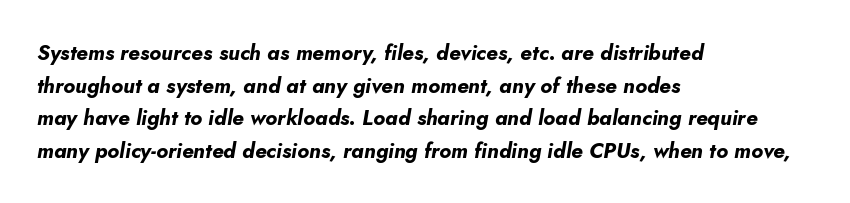
The image shows 21 px bold type, italic (leaning right); set left-aligned, normal line spacing (1.55x), normal letter spacing, not underlined.
